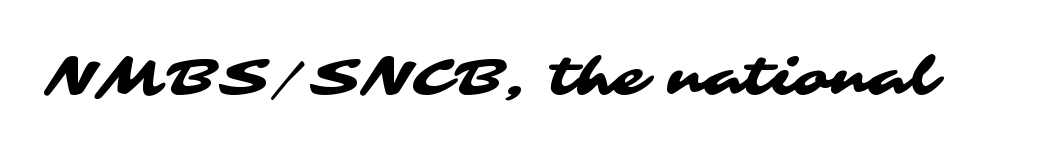
Q: Is the typeface a serif or a sans-serif typeface? A: Sans-serif.
Q: Is the text underlined? A: No.
Q: Is the spacing between letters normal or unusually wide? A: Normal.
Q: Width (condensed, normal, or wide)? A: Wide.
Q: Stroke contrast? A: Medium.
Q: x-height? A: Medium.
Q: Monospaced? A: No.
